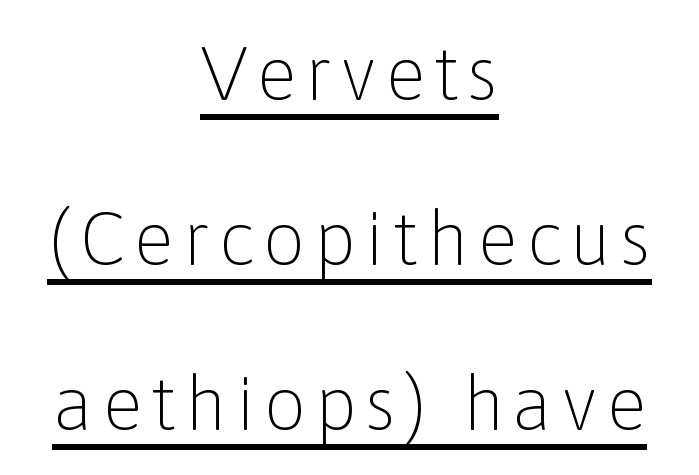
Q: Is the text bold? A: No.
Q: Is the text italic (slanted)? A: No, it is upright.
Q: Is the typeface a serif or a sans-serif typeface? A: Sans-serif.
Q: Is the text underlined? A: Yes.
Q: How is the paragraph aligned? A: Centered.
Q: Is the spacing between lines tight, normal or loose? A: Loose.
Q: Width (condensed, normal, or wide)? A: Normal.
Q: Stroke contrast? A: Low.
Q: x-height? A: Medium.
Q: Monospaced? A: No.
